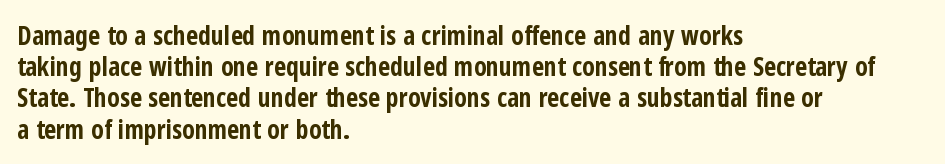
The image shows 26 px bold type, upright; set left-aligned, line spacing 1.2x, normal letter spacing, not underlined.
